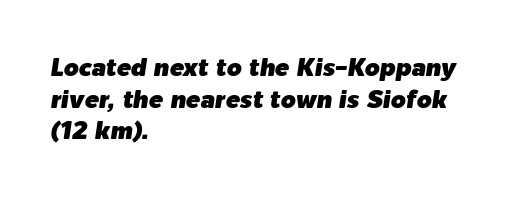
Q: Is the text italic (slanted)? A: Yes, it leans right by about 9 degrees.
Q: Is the text underlined? A: No.
Q: How is the paragraph aligned? A: Left-aligned.
Q: Is the spacing between letters normal or unusually wide? A: Normal.
Q: Is the spacing between lines tight, normal or loose? A: Normal.
